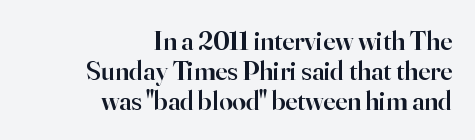
Q: Is the text bold? A: Semi-bold.
Q: Is the text italic (slanted)? A: No, it is upright.
Q: Is the text underlined? A: No.
Q: How is the paragraph aligned? A: Right-aligned.
Q: Is the spacing between letters normal or unusually wide? A: Normal.
Q: Is the spacing between lines tight, normal or loose? A: Tight.
